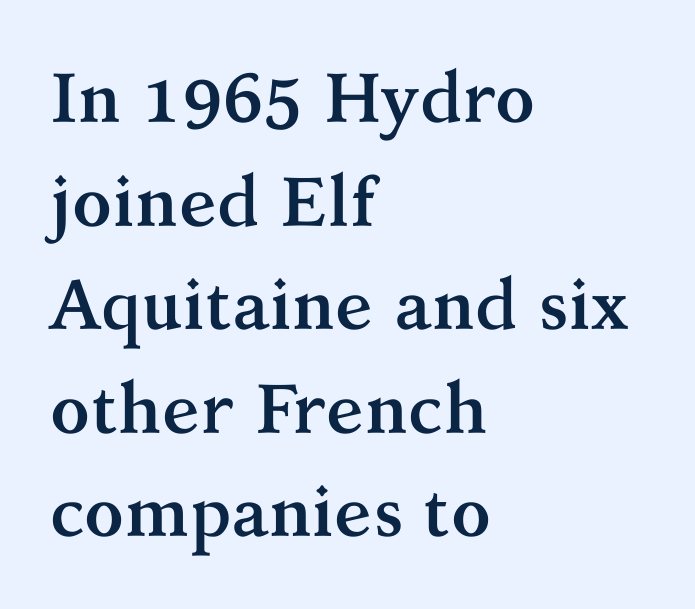
Each line starts at the same left margin while the right side varies. The space beneath each line is pristine and unruled. Students, observe: this is what conventionally led text looks like. The rendering uses natural spacing where letterforms have individual widths. Ascenders rise straight up at ninety degrees. In terms of letterform style, serifs are clearly present.
